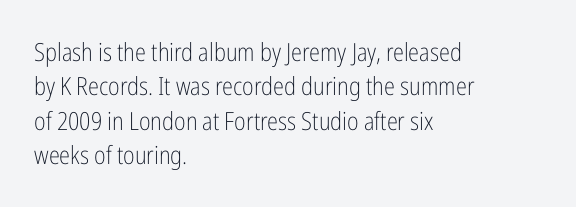
Spacing between characters is what you'd get straight out of the box. The passage shown is not underscored anywhere. The lines in this sample share a left origin and differ only in where they stop. The lines sit at an ordinary, default distance from one another. Is the type heavy? It reads as light-to-regular instead.
